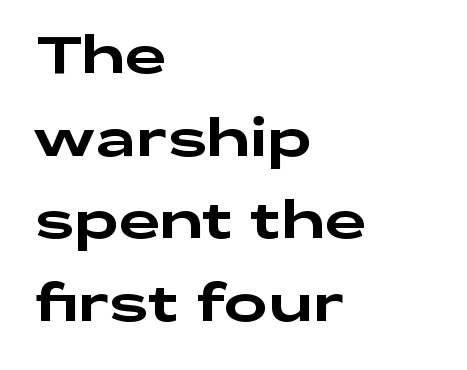
Character widths vary here, with narrow letters taking less room than wide ones. Line spacing here is normal. Does the lettering tilt? It doesn't — this is upright. In CSS terms this would be text-align: left.
